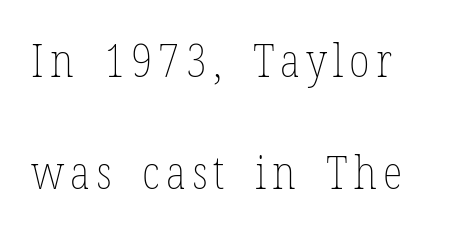
{"italic": "no", "bold": "no", "weight": "thin", "width": "condensed", "stroke_contrast": "low", "x_height": "medium", "monospaced": "no", "underline": "no", "align": "left", "line_spacing": "loose", "line_spacing_ratio": 2.44, "glyph_px": 46}
